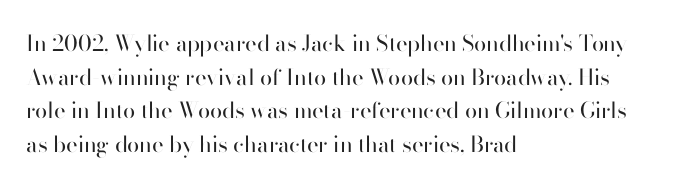
Q: Is the text bold? A: No.
Q: Is the text italic (slanted)? A: No, it is upright.
Q: Is the text underlined? A: No.
Q: How is the paragraph aligned? A: Left-aligned.
Q: Is the spacing between letters normal or unusually wide? A: Normal.
Q: Is the spacing between lines tight, normal or loose? A: Normal.
